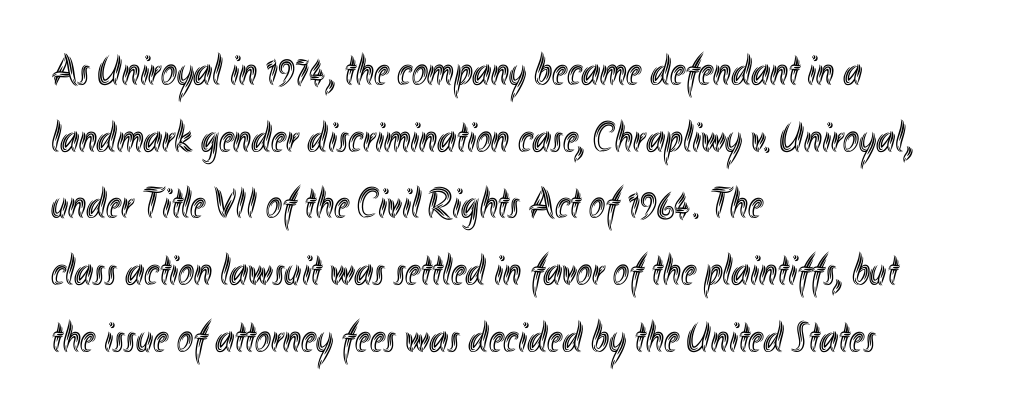
The image shows 43 px condensed type; set left-aligned, normal line spacing (1.55x), normal letter spacing, not underlined; a small x-height.
